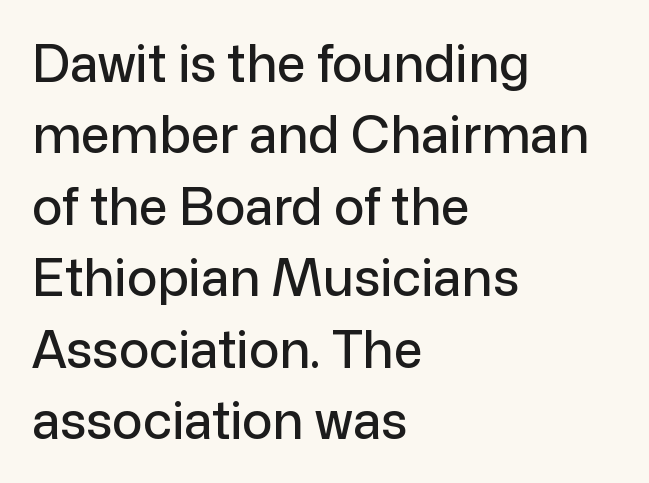
{"serif": "no", "italic": "no", "width": "normal", "stroke_contrast": "low", "x_height": "medium", "monospaced": "no", "underline": "no", "align": "left", "line_spacing": "normal", "line_spacing_ratio": 1.4, "letter_spacing": "normal", "letter_spacing_em": 0.0, "glyph_px": 51}
